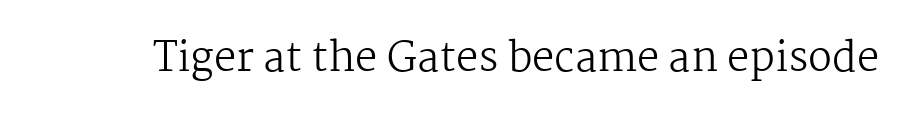
The image shows 40 px regular-weight serif type, upright; set normal letter spacing, not underlined; medium stroke contrast and a medium x-height.
